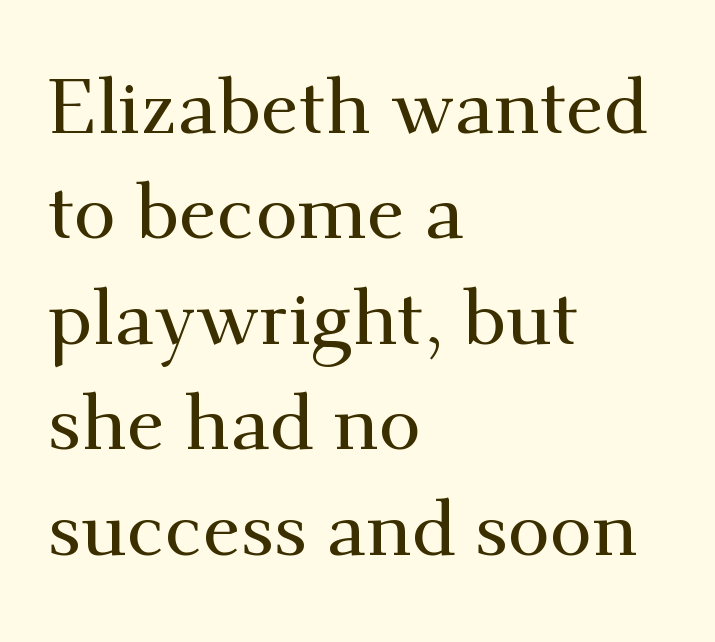
What's the leading like? Ordinary, nothing unusual. Note the varied advance widths — an 'i' is clearly narrower than an 'm'. Each line starts at the same left margin while the right side varies. Letterform terminals end in serifs throughout the passage. This sample uses an upright cut, with every glyph sitting square on the baseline. The passage shown is not underscored anywhere.
